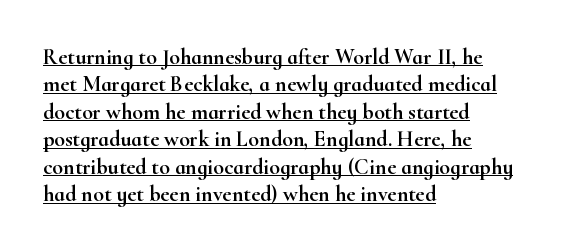
The image shows 22 px text type, upright; set left-aligned, normal line spacing (1.25x), normal letter spacing, underlined.
